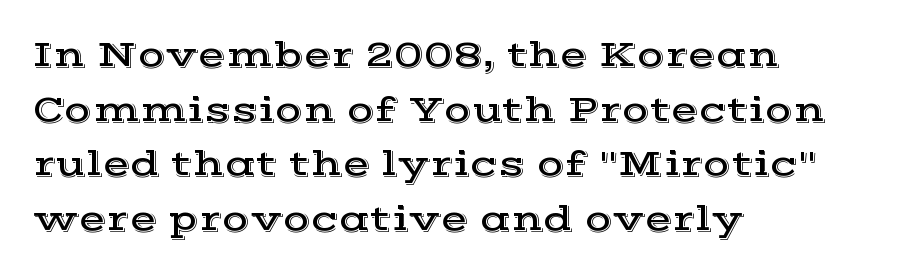
Q: Is the text italic (slanted)? A: No, it is upright.
Q: Is the typeface a serif or a sans-serif typeface? A: Serif.
Q: Is the text underlined? A: No.
Q: How is the paragraph aligned? A: Left-aligned.
Q: Is the spacing between letters normal or unusually wide? A: Normal.
Q: Is the spacing between lines tight, normal or loose? A: Normal.
Q: Width (condensed, normal, or wide)? A: Wide.
Q: x-height? A: Medium.
Q: Monospaced? A: No.
